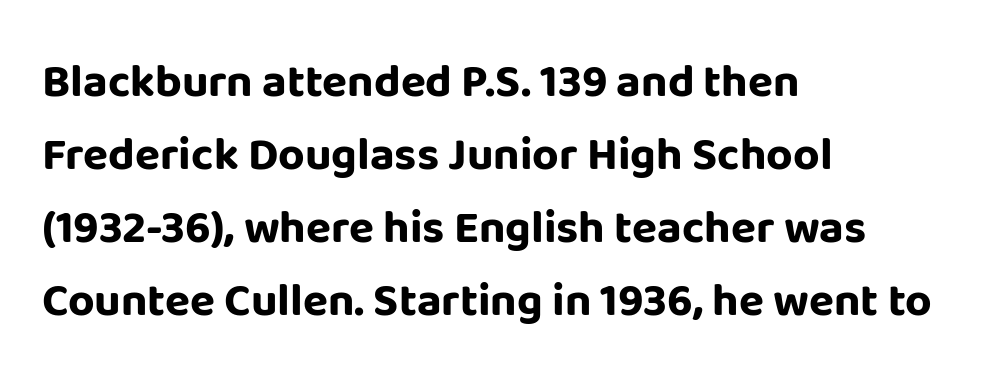
The image shows 46 px bold sans-serif type, upright; set left-aligned, normal line spacing (1.59x), normal letter spacing, not underlined; low stroke contrast and a large x-height.
